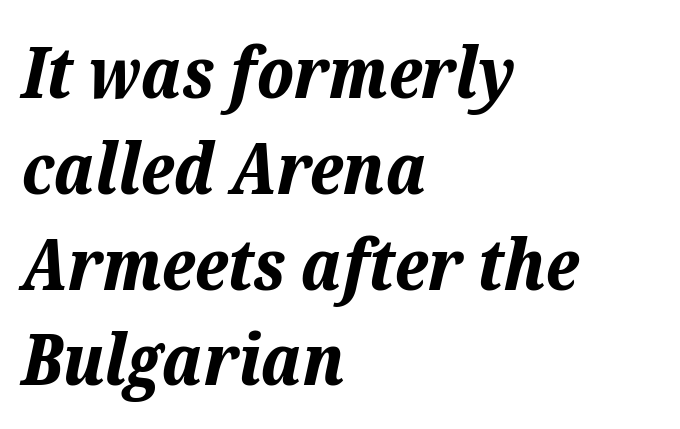
The space beneath each line is pristine and unruled. Inter-character spacing is left at the font's built-in metrics. A classic flush-left, rag-right setting is used for this passage. The font is running at its bold setting. Character widths vary here, with narrow letters taking less room than wide ones. These lines sit exactly where default settings would place them.
